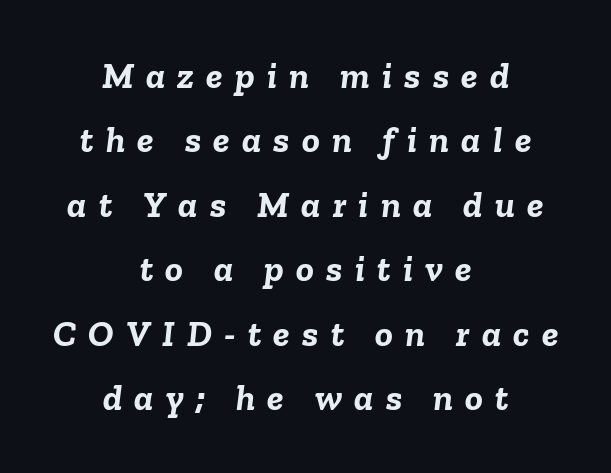
The image shows 37 px semibold type, italic (leaning right); set centered, line spacing 1.74x, unusually wide letter spacing (+0.33 em), not underlined; low stroke contrast and a medium x-height.
